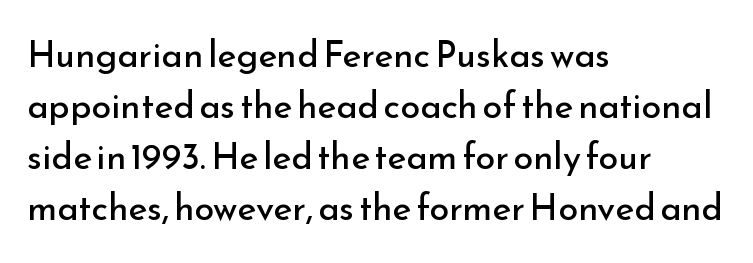
Q: Is the text bold? A: No.
Q: Is the text italic (slanted)? A: No, it is upright.
Q: Is the typeface a serif or a sans-serif typeface? A: Sans-serif.
Q: Is the text underlined? A: No.
Q: How is the paragraph aligned? A: Left-aligned.
Q: Is the spacing between letters normal or unusually wide? A: Normal.
Q: Is the spacing between lines tight, normal or loose? A: Normal.
Q: Width (condensed, normal, or wide)? A: Normal.
Q: Stroke contrast? A: Low.
Q: x-height? A: Small.
Q: Monospaced? A: No.
